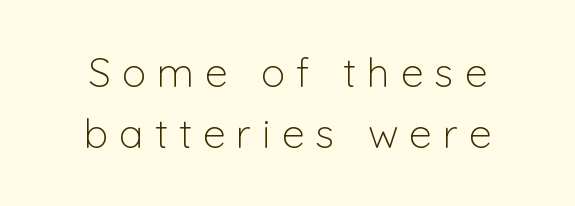
Q: Is the text bold? A: No.
Q: Is the text italic (slanted)? A: No, it is upright.
Q: Is the typeface a serif or a sans-serif typeface? A: Sans-serif.
Q: Is the text underlined? A: No.
Q: How is the paragraph aligned? A: Centered.
Q: Is the spacing between letters normal or unusually wide? A: Unusually wide.
Q: Is the spacing between lines tight, normal or loose? A: Normal.
Q: Width (condensed, normal, or wide)? A: Normal.
Q: Stroke contrast? A: Low.
Q: x-height? A: Medium.
Q: Monospaced? A: No.
